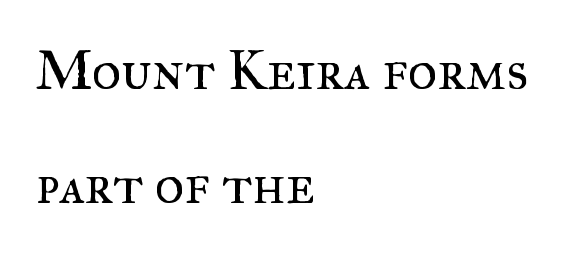
Letters rest on an invisible, unmarked baseline. Inter-character spacing is left at the font's built-in metrics. A typesetter would call this proportional, since set widths differ per character. Posture: vertical. Weight: in the light-to-regular range. Quick note: interline space is abundant.
